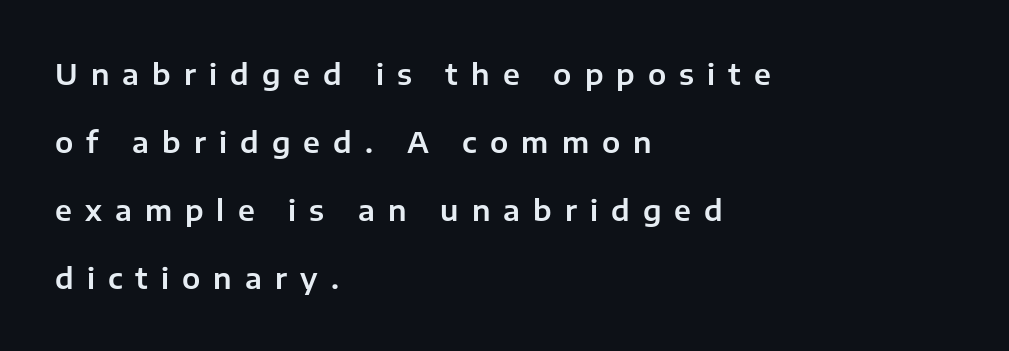
The image shows 29 px sans-serif type, upright; set left-aligned, loose line spacing (2.34x), unusually wide letter spacing (+0.45 em), not underlined; low stroke contrast and a medium x-height.
